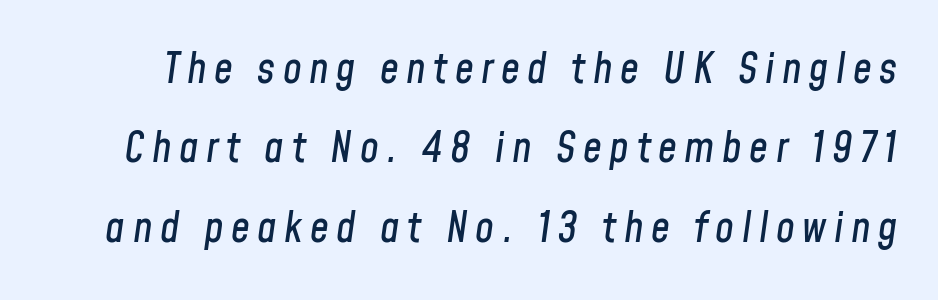
The space beneath each line is pristine and unruled. If you drew a line through each stem, it would be angled. The face used here is proportionally spaced, like ordinary book or web type.
